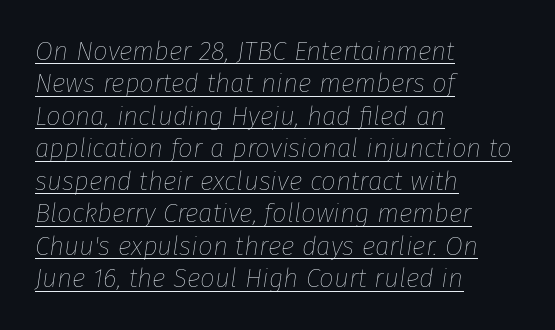
{"italic": "yes", "lean": "right", "slant_degrees": 8, "bold": "no", "underline": "yes", "align": "left", "line_spacing": "normal", "line_spacing_ratio": 1.25, "letter_spacing": "normal", "letter_spacing_em": 0.0, "glyph_px": 26}
